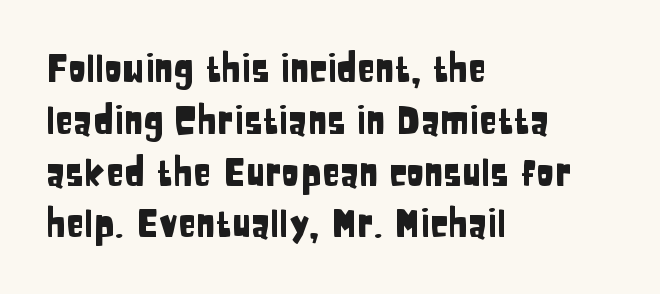
Q: Is the text italic (slanted)? A: No, it is upright.
Q: Is the typeface a serif or a sans-serif typeface? A: Sans-serif.
Q: Is the text underlined? A: No.
Q: How is the paragraph aligned? A: Left-aligned.
Q: Is the spacing between letters normal or unusually wide? A: Normal.
Q: Is the spacing between lines tight, normal or loose? A: Normal.
Q: Width (condensed, normal, or wide)? A: Condensed.
Q: Stroke contrast? A: Low.
Q: x-height? A: Large.
Q: Monospaced? A: No.
